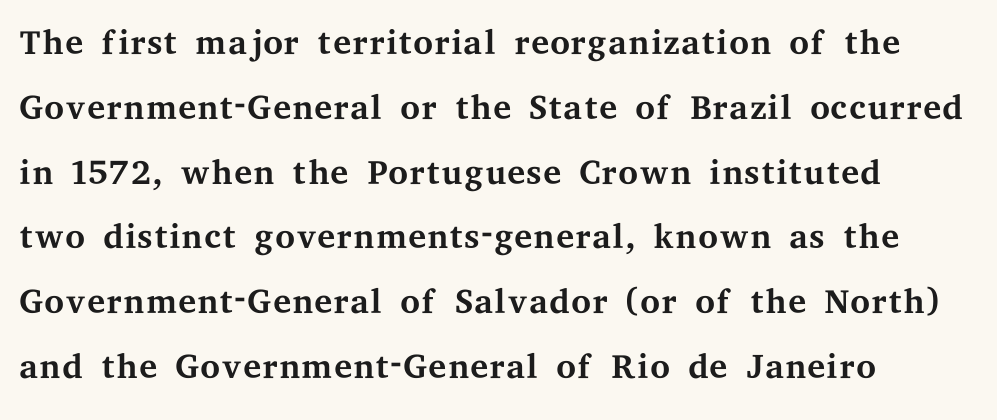
Look at the tracking — it's just the regular setting, nothing added. The glyphs are unaccompanied by any horizontal stroke below them. A classic flush-left, rag-right setting is used for this passage. A typesetter would label this face a serif. Vertical strokes here are truly vertical.
